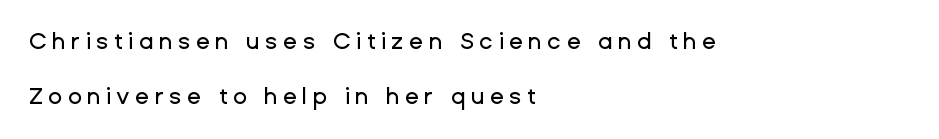
The image shows 23 px text type, upright; set left-aligned, loose line spacing (2.4x), unusually wide letter spacing (+0.23 em), not underlined.
